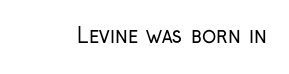
The passage shown is not underscored anywhere. The font's upright variant was chosen for this text. Stems here are at most as thick as an everyday book face. Observe the ordinary spacing: letters are neighbours, not strangers.
